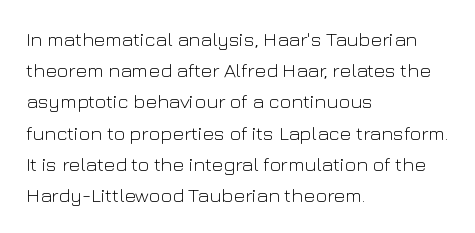
Q: Is the text bold? A: No.
Q: Is the text italic (slanted)? A: No, it is upright.
Q: Is the text underlined? A: No.
Q: How is the paragraph aligned? A: Left-aligned.
Q: Is the spacing between letters normal or unusually wide? A: Normal.
Q: Is the spacing between lines tight, normal or loose? A: Normal.
